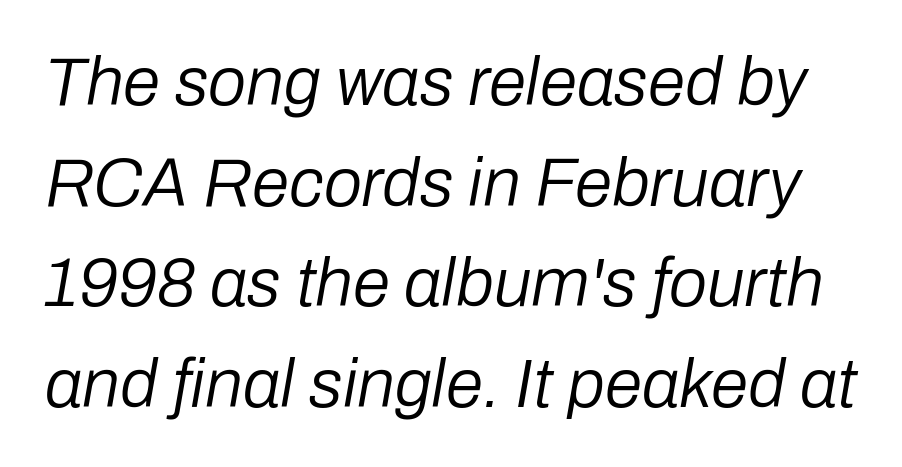
Q: Is the text bold? A: No.
Q: Is the text italic (slanted)? A: Yes, it leans right by about 10 degrees.
Q: Is the text underlined? A: No.
Q: Is the spacing between letters normal or unusually wide? A: Normal.
Q: Is the spacing between lines tight, normal or loose? A: Normal.
Q: Width (condensed, normal, or wide)? A: Normal.
Q: Stroke contrast? A: Low.
Q: x-height? A: Medium.
Q: Monospaced? A: No.
